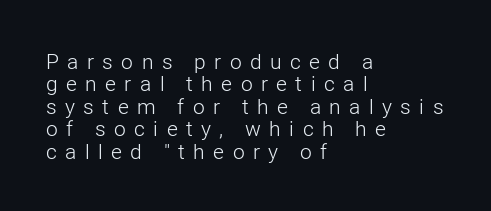
Designer's note — italics off, roman on. Is the type heavy? It reads as light-to-regular instead. Does the copy run flush right? No — it runs flush left. Substantial extra tracking has been applied to these lines.
